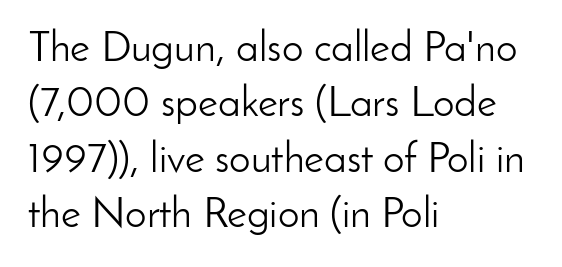
A sans-serif font was chosen for this passage. The type is set solid horizontally, with unmodified tracking. Stem width sits at or under what a default text font uses. The foot of each line stays bare and open. This sample has the flowing, uneven cadence of proportional lettering. Normally led — the rows are evenly, conventionally spaced.
